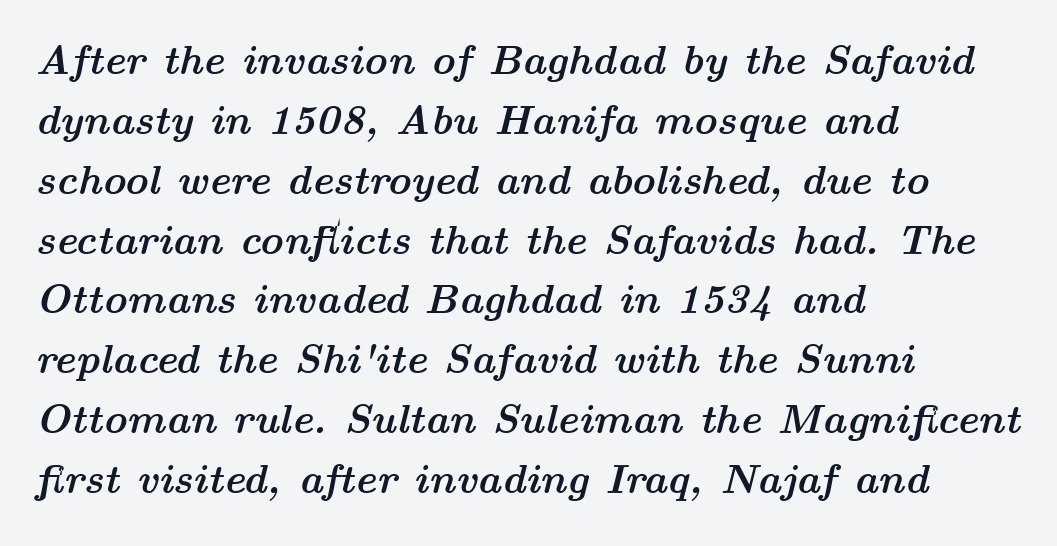
Q: Is the text bold? A: Yes.
Q: Is the text italic (slanted)? A: Yes, it leans right by about 14 degrees.
Q: Is the text underlined? A: No.
Q: How is the paragraph aligned? A: Left-aligned.
Q: Is the spacing between letters normal or unusually wide? A: Normal.
Q: Is the spacing between lines tight, normal or loose? A: Normal.
Q: Width (condensed, normal, or wide)? A: Wide.
Q: Stroke contrast? A: Medium.
Q: x-height? A: Medium.
Q: Monospaced? A: No.
